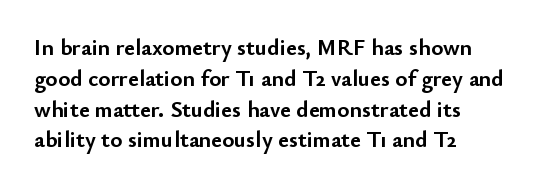
It's the straight-up-and-down kind of type. Descender tails drop into unmarked territory. Weight check: bold — yes, fully. Line beginnings align vertically; line endings do not.
